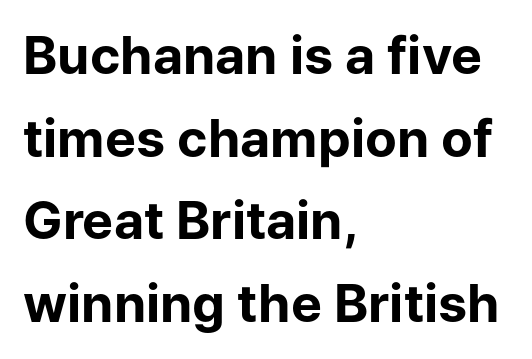
The image shows 52 px bold sans-serif type, upright; set left-aligned, normal line spacing (1.59x), normal letter spacing, not underlined; low stroke contrast and a medium x-height.
